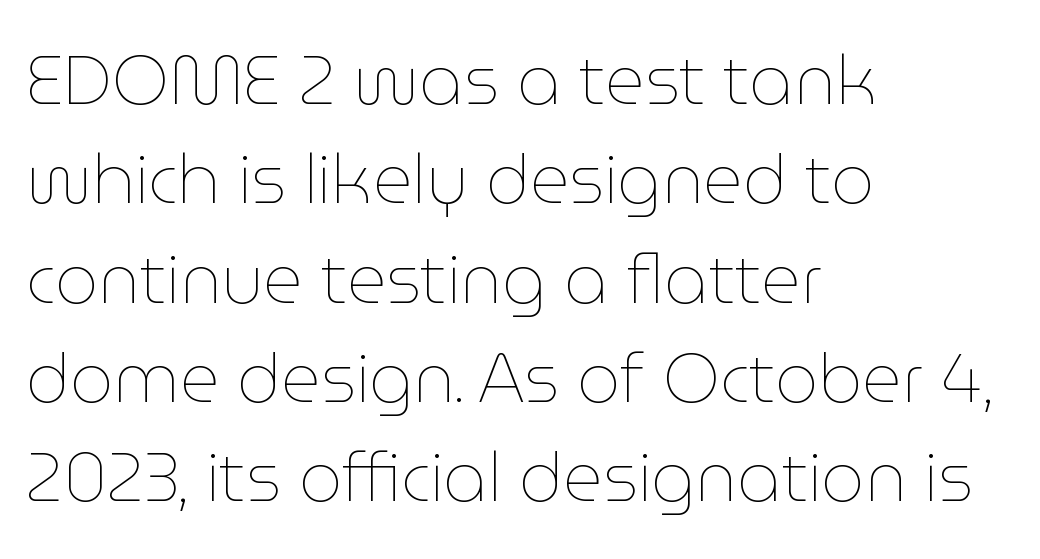
{"italic": "no", "bold": "no", "weight": "thin", "width": "normal", "stroke_contrast": "low", "x_height": "medium", "monospaced": "no", "underline": "no", "align": "left", "line_spacing": "normal", "line_spacing_ratio": 1.46, "letter_spacing": "normal", "letter_spacing_em": 0.0, "glyph_px": 68}
